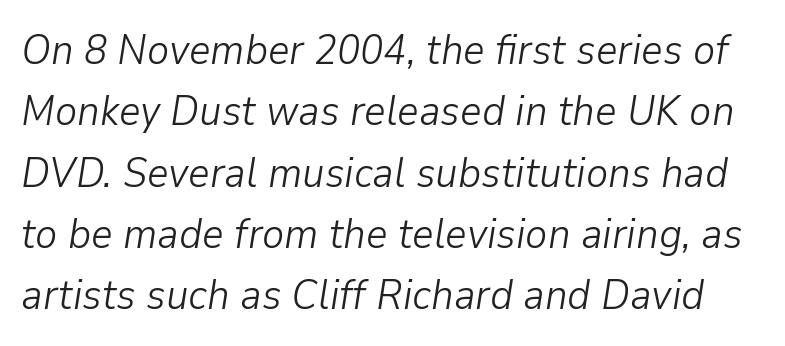
The image shows 42 px light type, italic (leaning right); set normal line spacing (1.46x), normal letter spacing, not underlined; low stroke contrast and a medium x-height.
